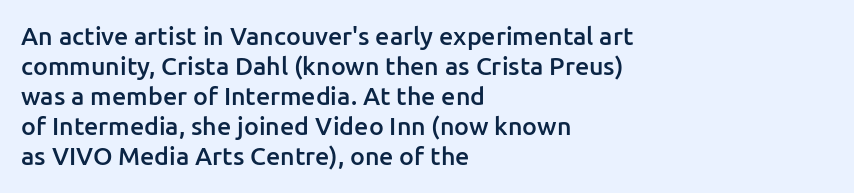
{"italic": "no", "bold": "semi", "underline": "no", "align": "left", "line_spacing_ratio": 1.2, "letter_spacing": "normal", "letter_spacing_em": 0.0, "glyph_px": 25}
